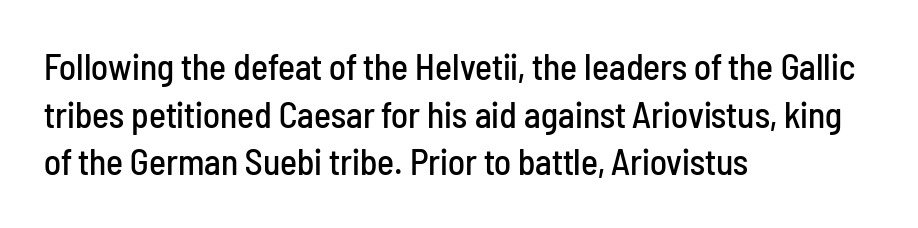
The image shows 36 px condensed sans-serif type, upright; set left-aligned, normal line spacing (1.32x), normal letter spacing, not underlined; low stroke contrast and a medium x-height.
